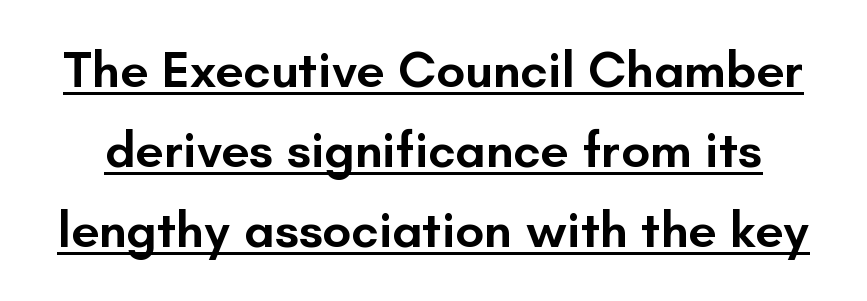
{"serif": "no", "italic": "no", "bold": "semi", "weight": "semibold", "width": "normal", "stroke_contrast": "low", "x_height": "small", "monospaced": "no", "underline": "yes", "line_spacing": "normal", "line_spacing_ratio": 1.57, "letter_spacing": "normal", "letter_spacing_em": 0.0, "glyph_px": 51}
